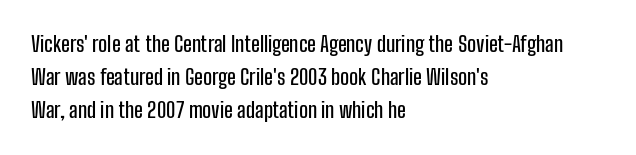
Q: Is the text italic (slanted)? A: No, it is upright.
Q: Is the text underlined? A: No.
Q: How is the paragraph aligned? A: Left-aligned.
Q: Is the spacing between letters normal or unusually wide? A: Normal.
Q: Is the spacing between lines tight, normal or loose? A: Normal.
